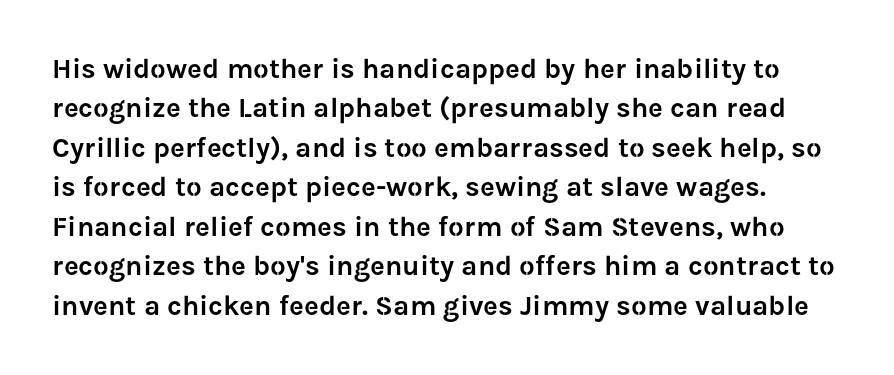
Q: Is the text italic (slanted)? A: No, it is upright.
Q: Is the typeface a serif or a sans-serif typeface? A: Sans-serif.
Q: Is the text underlined? A: No.
Q: Is the spacing between letters normal or unusually wide? A: Normal.
Q: Is the spacing between lines tight, normal or loose? A: Normal.
Q: Width (condensed, normal, or wide)? A: Normal.
Q: Stroke contrast? A: Low.
Q: x-height? A: Medium.
Q: Monospaced? A: No.
